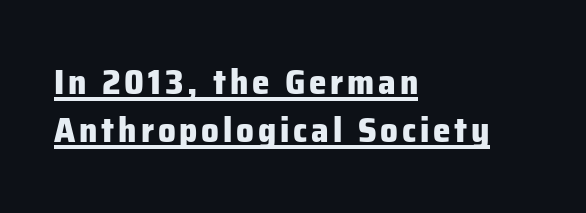
Stroke thickness is high; the sample reads as a true bold. You could not count columns in this text — the font is proportionally spaced. The lettering stays uniformly vertical, giving the passage a roman look. Is there much room between lines? A standard amount, neither cramped nor airy. Each line of the rendering has a horizontal stroke beneath the glyphs.
